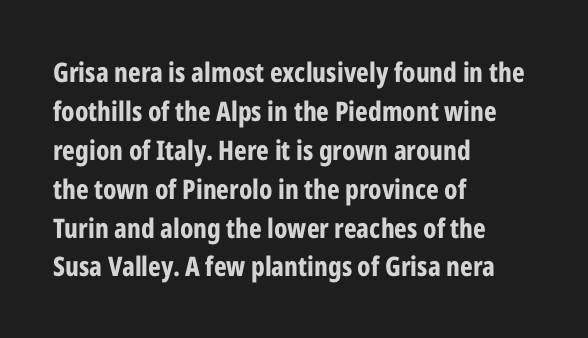
{"italic": "no", "bold": "yes", "underline": "no", "align": "left", "line_spacing": "normal", "line_spacing_ratio": 1.44, "letter_spacing": "normal", "letter_spacing_em": 0.0, "glyph_px": 27}
